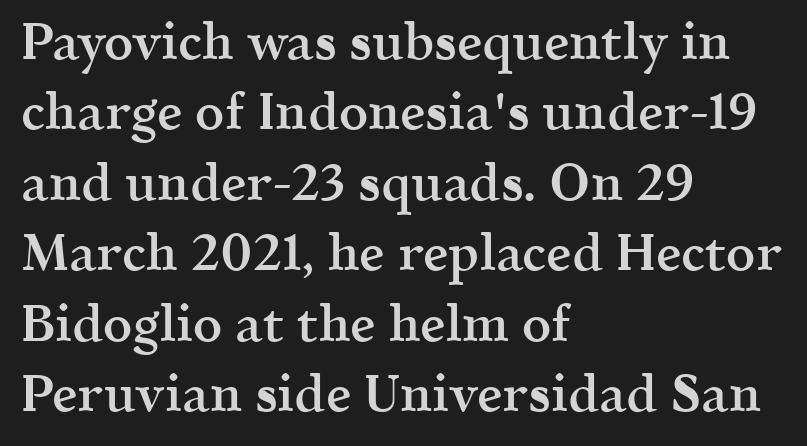
Q: Is the text bold? A: Semi-bold.
Q: Is the text italic (slanted)? A: No, it is upright.
Q: Is the typeface a serif or a sans-serif typeface? A: Serif.
Q: Is the text underlined? A: No.
Q: How is the paragraph aligned? A: Left-aligned.
Q: Is the spacing between letters normal or unusually wide? A: Normal.
Q: Is the spacing between lines tight, normal or loose? A: Normal.
Q: Width (condensed, normal, or wide)? A: Normal.
Q: x-height? A: Medium.
Q: Monospaced? A: No.
